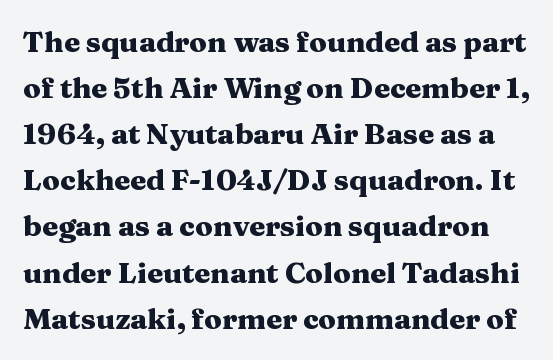
The image shows 29 px heavy, wide serif type, upright; set normal line spacing (1.59x), normal letter spacing, not underlined; medium stroke contrast and a medium x-height.
